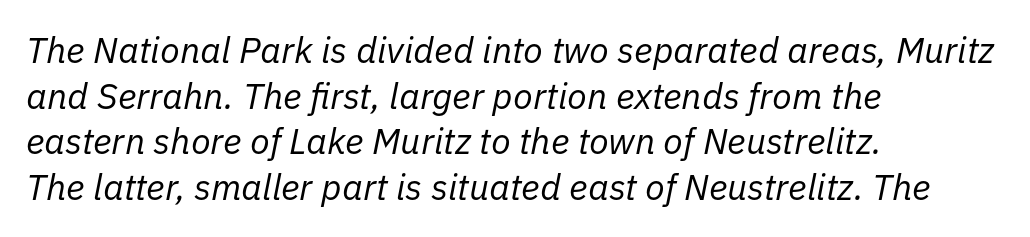
{"italic": "yes", "lean": "right", "slant_degrees": 11, "bold": "no", "weight": "regular", "width": "normal", "stroke_contrast": "low", "x_height": "medium", "monospaced": "no", "underline": "no", "align": "left", "line_spacing": "normal", "line_spacing_ratio": 1.27, "letter_spacing": "normal", "letter_spacing_em": 0.0, "glyph_px": 36}
